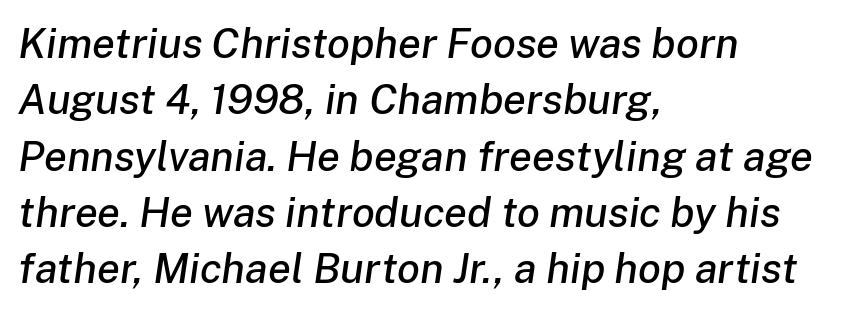
Q: Is the text italic (slanted)? A: Yes, it leans right by about 8 degrees.
Q: Is the text underlined? A: No.
Q: How is the paragraph aligned? A: Left-aligned.
Q: Is the spacing between letters normal or unusually wide? A: Normal.
Q: Is the spacing between lines tight, normal or loose? A: Normal.
Q: Width (condensed, normal, or wide)? A: Normal.
Q: Stroke contrast? A: Low.
Q: x-height? A: Medium.
Q: Monospaced? A: No.
